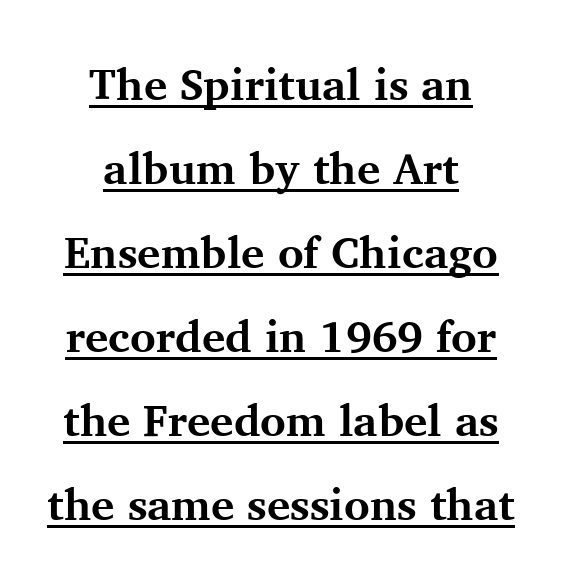
{"serif": "yes", "italic": "no", "bold": "yes", "weight": "bold", "width": "normal", "stroke_contrast": "medium", "x_height": "medium", "monospaced": "no", "underline": "yes", "align": "center", "line_spacing": "loose", "line_spacing_ratio": 1.91, "letter_spacing": "normal", "letter_spacing_em": 0.0, "glyph_px": 44}
